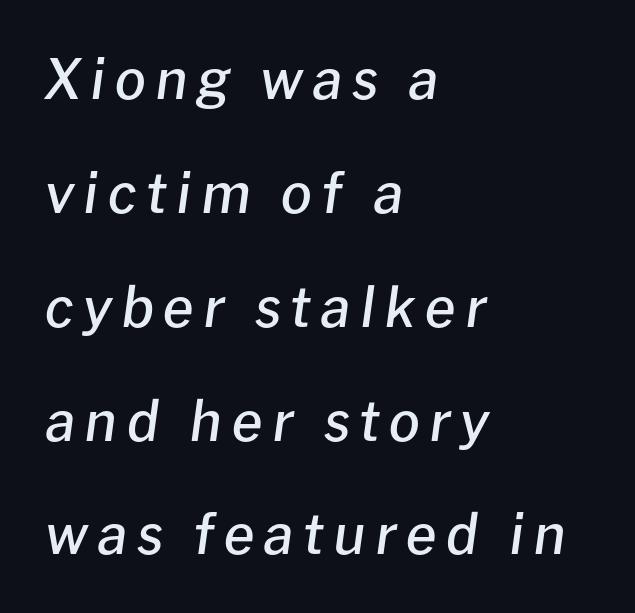
Vertically, the passage feels expansive, rows floating well apart. Students, this is semibold: more ink than regular, less than bold. The face used here has a pronounced slope to its letters. The glyphs are unaccompanied by any horizontal stroke below them. The rendering anchors every line to the left-hand side. The passage shown is typed in a proportional face where columns would drift.
